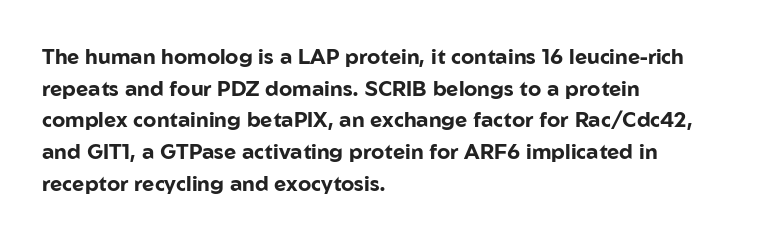
The image shows 21 px bold type, upright; set left-aligned, normal line spacing (1.51x), normal letter spacing, not underlined.
